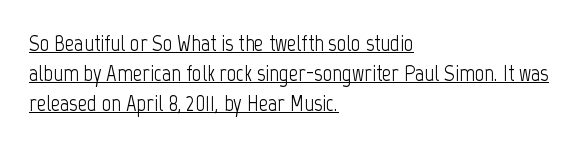
Q: Is the text bold? A: No.
Q: Is the text italic (slanted)? A: No, it is upright.
Q: Is the text underlined? A: Yes.
Q: How is the paragraph aligned? A: Left-aligned.
Q: Is the spacing between letters normal or unusually wide? A: Normal.
Q: Is the spacing between lines tight, normal or loose? A: Normal.
